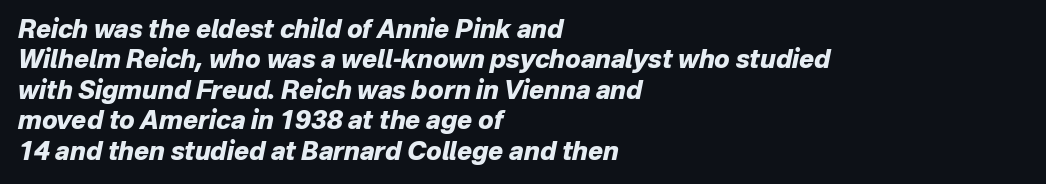
Q: Is the text bold? A: Yes.
Q: Is the text italic (slanted)? A: Yes, it leans right by about 12 degrees.
Q: Is the text underlined? A: No.
Q: How is the paragraph aligned? A: Left-aligned.
Q: Is the spacing between letters normal or unusually wide? A: Normal.
